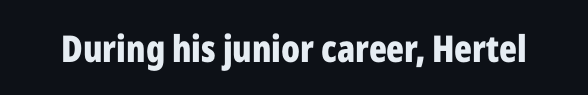
Think of a printed novel: that variable character pitch is what you see here. The passage shown is emphatically bold. The space directly below the letters is spotless. Typographically, this falls in the sans-serif category. This sample uses plain, unmodified letter spacing.
